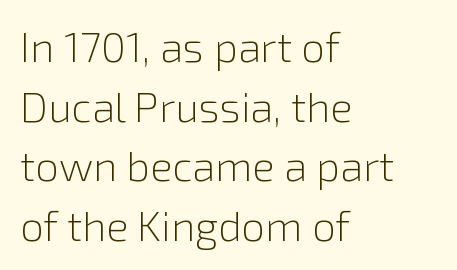
{"serif": "no", "italic": "no", "bold": "no", "weight": "light", "width": "normal", "stroke_contrast": "low", "x_height": "medium", "monospaced": "no", "underline": "no", "align": "left", "line_spacing": "normal", "line_spacing_ratio": 1.42, "letter_spacing": "normal", "letter_spacing_em": 0.0, "glyph_px": 42}
